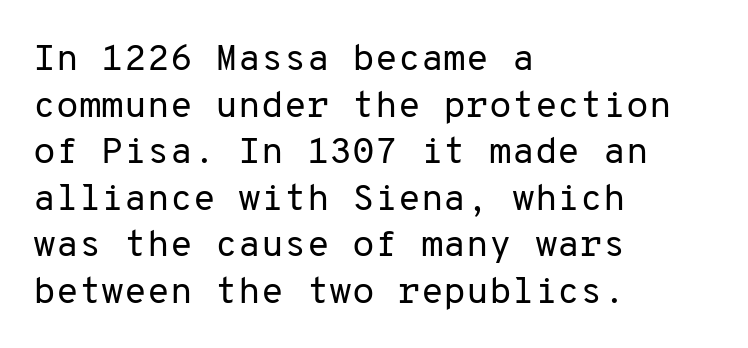
{"serif": "no", "italic": "no", "bold": "no", "weight": "regular", "width": "normal", "stroke_contrast": "low", "x_height": "medium", "monospaced": "yes", "underline": "no", "align": "left", "line_spacing": "normal", "line_spacing_ratio": 1.26, "letter_spacing": "normal", "letter_spacing_em": 0.0, "glyph_px": 37}
